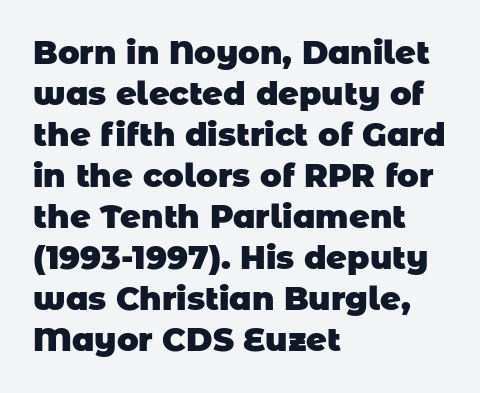
The image shows 32 px heavy sans-serif type; set left-aligned, normal line spacing (1.28x), normal letter spacing, not underlined; low stroke contrast and a large x-height.
